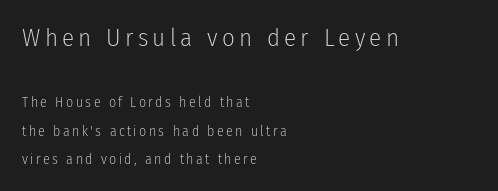
Q: Is the text bold? A: No.
Q: Is the text italic (slanted)? A: No, it is upright.
Q: Is the text underlined? A: No.
Q: How is the paragraph aligned? A: Left-aligned.
Q: Is the spacing between lines tight, normal or loose? A: Loose.
Q: Which block of text is set in a larger size, the first (top) or the second (bottom)? A: The first (top) one.
